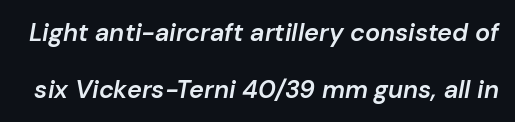
The image shows 25 px text type, italic (leaning right); set loose line spacing (2.28x), normal letter spacing, not underlined.
